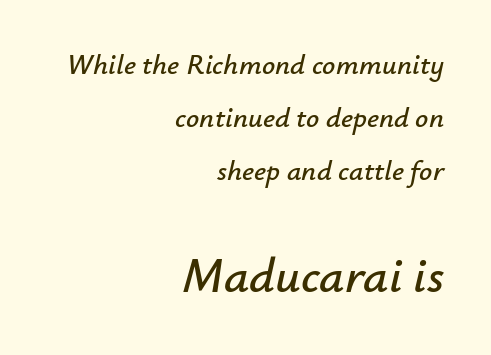
Q: Is the text italic (slanted)? A: Yes, it leans right by about 12 degrees.
Q: Is the text underlined? A: No.
Q: How is the paragraph aligned? A: Right-aligned.
Q: Is the spacing between letters normal or unusually wide? A: Normal.
Q: Which block of text is set in a larger size, the first (top) or the second (bottom)? A: The second (bottom) one.
Q: Width (condensed, normal, or wide)? A: Normal.
Q: Stroke contrast? A: Low.
Q: x-height? A: Small.
Q: Monospaced? A: No.
